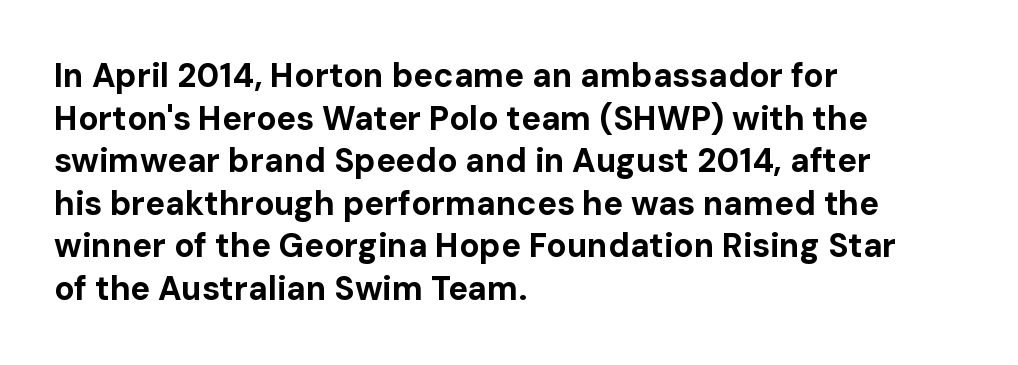
Q: Is the text bold? A: Yes.
Q: Is the text italic (slanted)? A: No, it is upright.
Q: Is the typeface a serif or a sans-serif typeface? A: Sans-serif.
Q: Is the text underlined? A: No.
Q: How is the paragraph aligned? A: Left-aligned.
Q: Is the spacing between letters normal or unusually wide? A: Normal.
Q: Is the spacing between lines tight, normal or loose? A: Normal.
Q: Width (condensed, normal, or wide)? A: Normal.
Q: Stroke contrast? A: Low.
Q: x-height? A: Medium.
Q: Monospaced? A: No.
